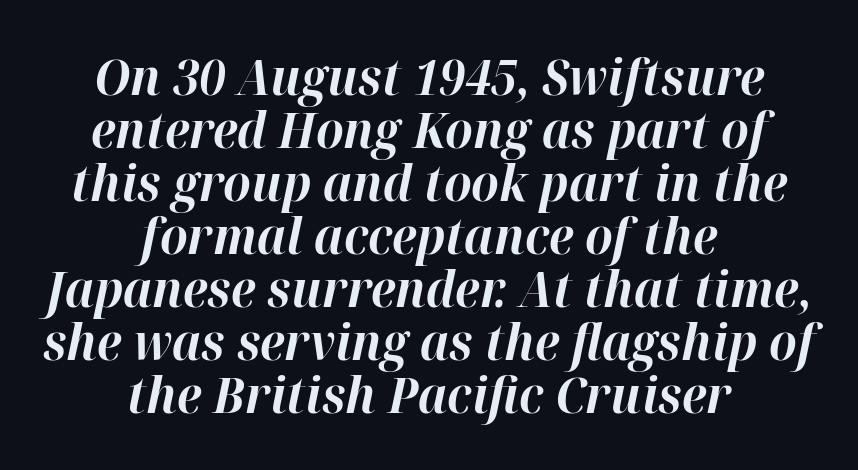
Designer's note — italics engaged. The rag falls on both sides of this text block equally. Do the characters align in a grid? No, the font is proportional. Characters follow at the spacing the type designer built in. The gap between lines stays unmarked.
